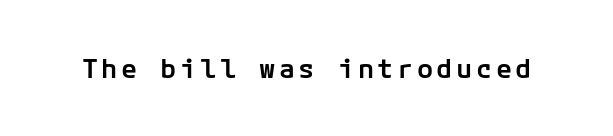
Q: Is the text bold? A: Semi-bold.
Q: Is the text italic (slanted)? A: No, it is upright.
Q: Is the text underlined? A: No.
